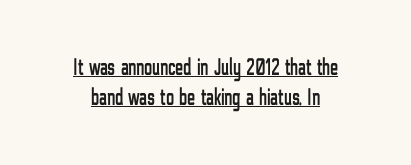
The image shows 24 px text type, upright; set normal line spacing (1.25x), normal letter spacing, underlined.
